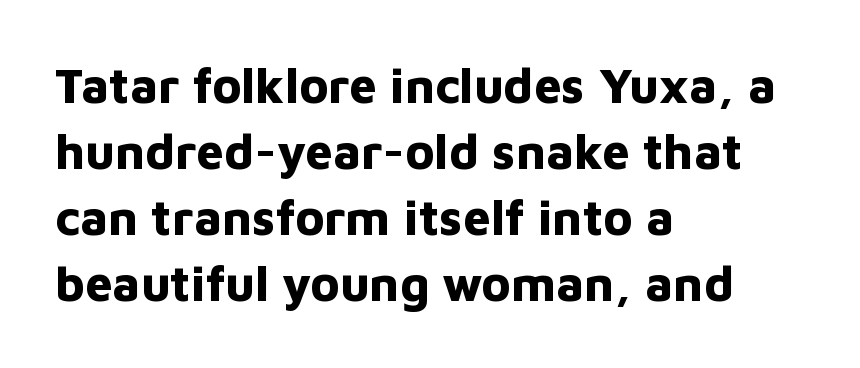
Horizontally, the lines are justified to the leading edge only. Interline gaps are of average width in this sample. The axis of the letterforms is exactly vertical. Does the weight exceed regular? Yes, all the way to bold. The horizontal fit of the characters is conventional and even.
